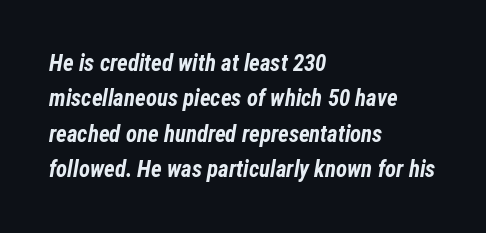
Q: Is the text bold? A: Yes.
Q: Is the text italic (slanted)? A: Yes, it leans right by about 12 degrees.
Q: Is the text underlined? A: No.
Q: How is the paragraph aligned? A: Left-aligned.
Q: Is the spacing between letters normal or unusually wide? A: Normal.
Q: Is the spacing between lines tight, normal or loose? A: Normal.
